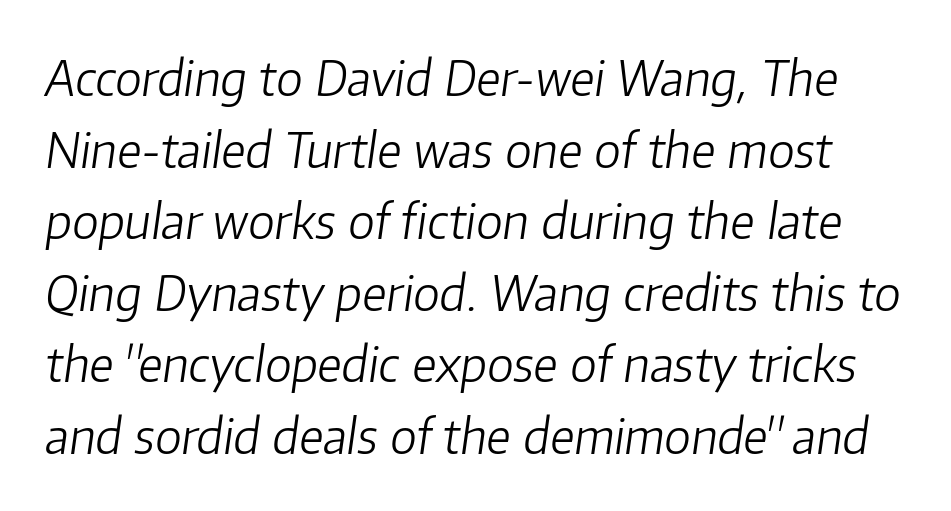
The image shows 48 px light type, italic (leaning right); set normal line spacing (1.49x), normal letter spacing, not underlined; low stroke contrast and a medium x-height.
